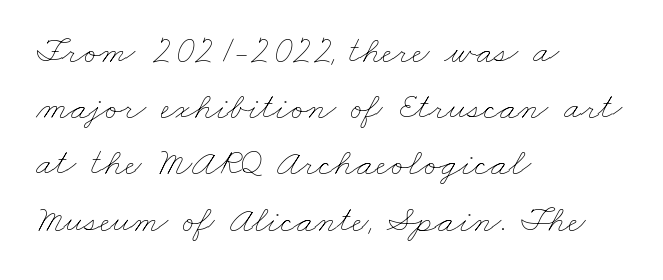
Q: Is the text bold? A: No.
Q: Is the text underlined? A: No.
Q: How is the paragraph aligned? A: Left-aligned.
Q: Is the spacing between letters normal or unusually wide? A: Normal.
Q: Is the spacing between lines tight, normal or loose? A: Normal.
Q: Width (condensed, normal, or wide)? A: Wide.
Q: Stroke contrast? A: Low.
Q: x-height? A: Small.
Q: Monospaced? A: No.
